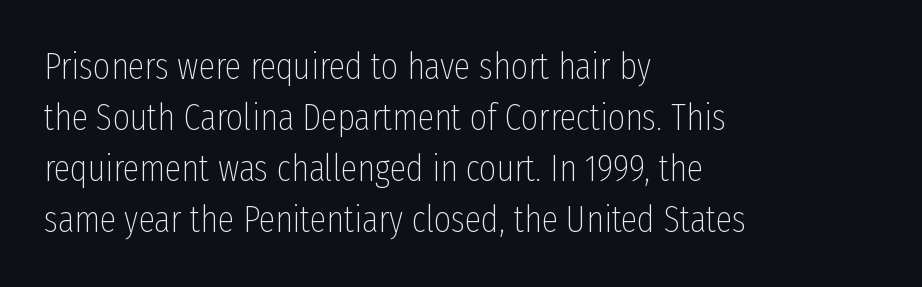
Q: Is the text bold? A: No.
Q: Is the text italic (slanted)? A: No, it is upright.
Q: Is the typeface a serif or a sans-serif typeface? A: Sans-serif.
Q: Is the text underlined? A: No.
Q: How is the paragraph aligned? A: Left-aligned.
Q: Is the spacing between letters normal or unusually wide? A: Normal.
Q: Is the spacing between lines tight, normal or loose? A: Normal.
Q: Width (condensed, normal, or wide)? A: Condensed.
Q: Stroke contrast? A: Low.
Q: x-height? A: Medium.
Q: Monospaced? A: No.
